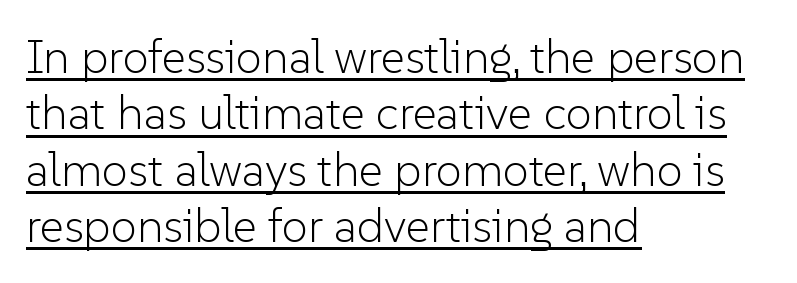
Q: Is the text bold? A: No.
Q: Is the text italic (slanted)? A: No, it is upright.
Q: Is the typeface a serif or a sans-serif typeface? A: Sans-serif.
Q: Is the text underlined? A: Yes.
Q: How is the paragraph aligned? A: Left-aligned.
Q: Is the spacing between letters normal or unusually wide? A: Normal.
Q: Width (condensed, normal, or wide)? A: Normal.
Q: Stroke contrast? A: Low.
Q: x-height? A: Medium.
Q: Monospaced? A: No.
